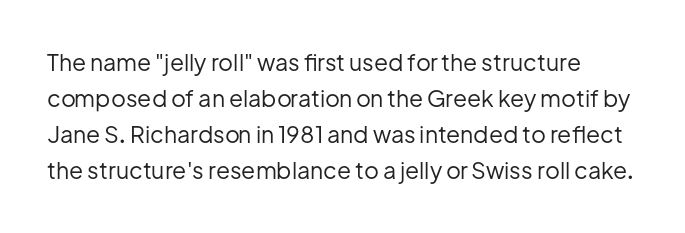
Q: Is the text bold? A: No.
Q: Is the text italic (slanted)? A: No, it is upright.
Q: Is the text underlined? A: No.
Q: Is the spacing between letters normal or unusually wide? A: Normal.
Q: Is the spacing between lines tight, normal or loose? A: Normal.
